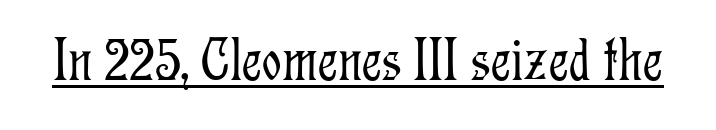
Q: Is the text bold? A: No.
Q: Is the text italic (slanted)? A: No, it is upright.
Q: Is the typeface a serif or a sans-serif typeface? A: Serif.
Q: Is the text underlined? A: Yes.
Q: Is the spacing between letters normal or unusually wide? A: Normal.
Q: Width (condensed, normal, or wide)? A: Condensed.
Q: Stroke contrast? A: Low.
Q: x-height? A: Medium.
Q: Monospaced? A: No.
